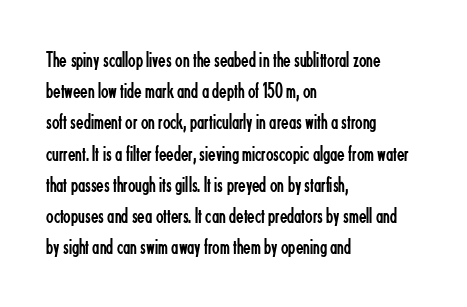
The image shows 22 px text type, upright; set left-aligned, normal line spacing (1.42x), normal letter spacing, not underlined.
